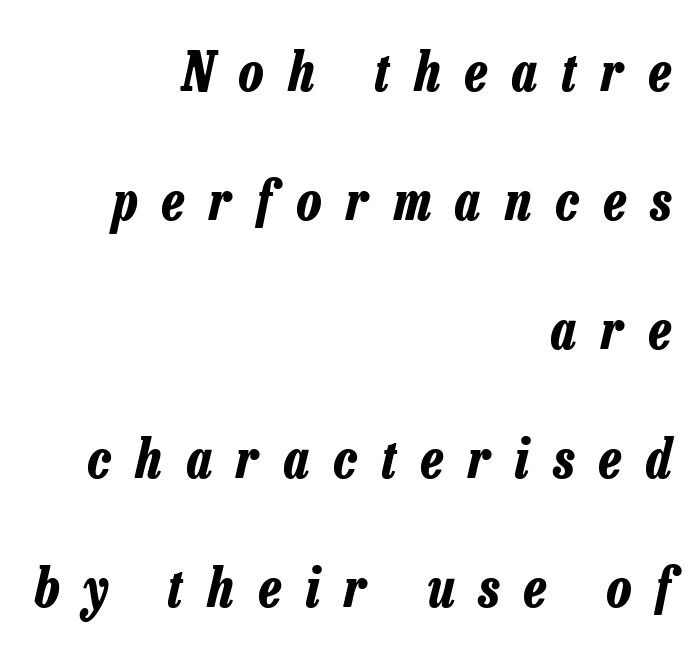
{"italic": "yes", "lean": "right", "slant_degrees": 13, "bold": "yes", "weight": "bold", "width": "condensed", "stroke_contrast": "low", "x_height": "medium", "monospaced": "no", "underline": "no", "align": "right", "line_spacing": "loose", "line_spacing_ratio": 2.39, "letter_spacing": "wide", "letter_spacing_em": 0.46, "glyph_px": 54}
